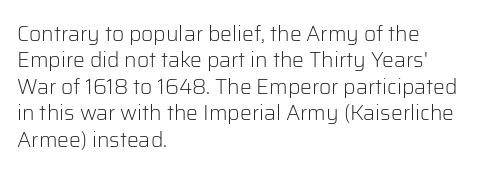
The image shows 21 px text type, upright; set left-aligned, normal line spacing (1.26x), normal letter spacing, not underlined.
